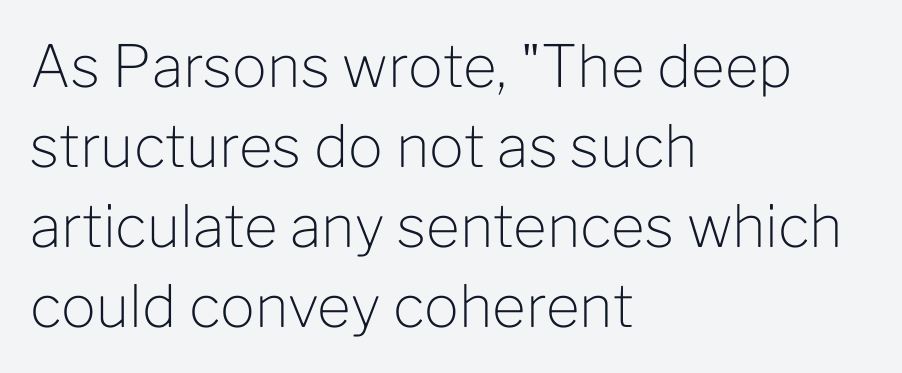
Q: Is the text bold? A: No.
Q: Is the text italic (slanted)? A: No, it is upright.
Q: Is the typeface a serif or a sans-serif typeface? A: Sans-serif.
Q: Is the text underlined? A: No.
Q: How is the paragraph aligned? A: Left-aligned.
Q: Is the spacing between letters normal or unusually wide? A: Normal.
Q: Is the spacing between lines tight, normal or loose? A: Normal.
Q: Width (condensed, normal, or wide)? A: Normal.
Q: Stroke contrast? A: Low.
Q: x-height? A: Medium.
Q: Monospaced? A: No.
